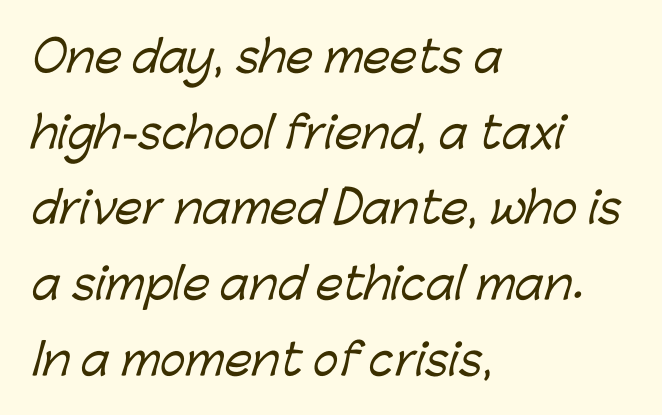
Q: Is the typeface a serif or a sans-serif typeface? A: Sans-serif.
Q: Is the text underlined? A: No.
Q: How is the paragraph aligned? A: Left-aligned.
Q: Is the spacing between letters normal or unusually wide? A: Normal.
Q: Width (condensed, normal, or wide)? A: Normal.
Q: Stroke contrast? A: Low.
Q: x-height? A: Medium.
Q: Monospaced? A: No.
